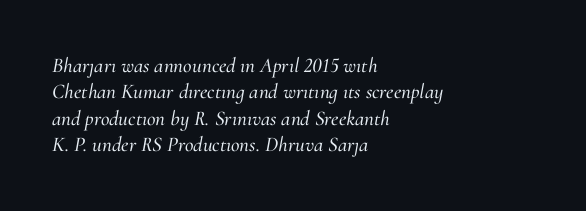
{"italic": "yes", "lean": "right", "slant_degrees": 10, "underline": "no", "align": "left", "line_spacing": "normal", "line_spacing_ratio": 1.26, "letter_spacing": "normal", "letter_spacing_em": 0.0, "glyph_px": 21}
